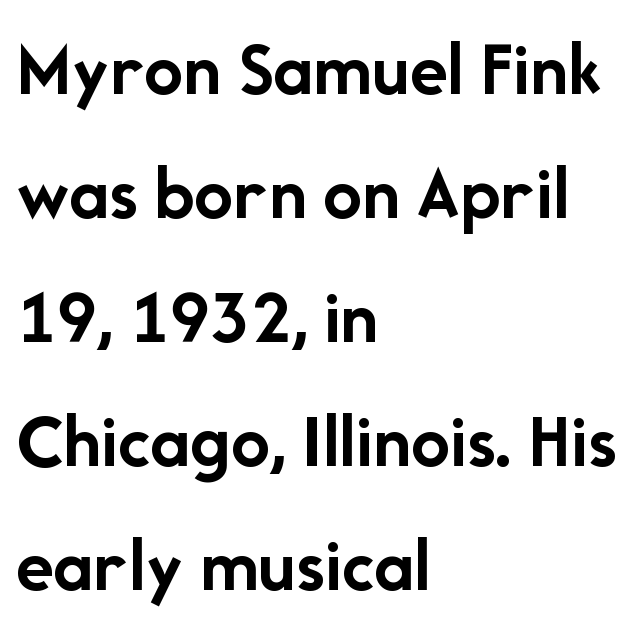
The image shows 78 px semibold sans-serif type, upright; set left-aligned, normal line spacing (1.59x), normal letter spacing, not underlined; low stroke contrast and a medium x-height.
